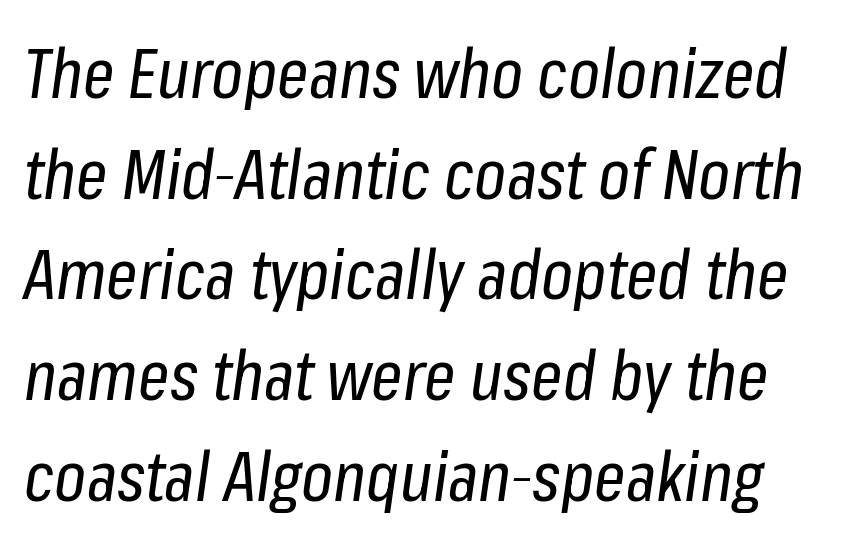
These lines were composed using italics. Vertical stems look standard width or narrower in stroke. This sample keeps an unexceptional amount of space between lines. The line texture is even and compact thanks to regular tracking.
